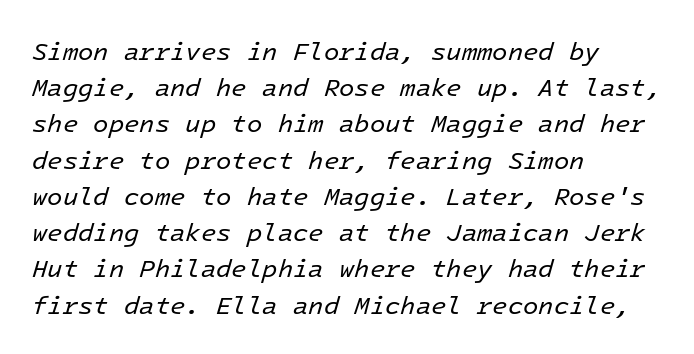
Q: Is the text bold? A: No.
Q: Is the text italic (slanted)? A: Yes, it leans right by about 16 degrees.
Q: Is the text underlined? A: No.
Q: How is the paragraph aligned? A: Left-aligned.
Q: Is the spacing between letters normal or unusually wide? A: Normal.
Q: Is the spacing between lines tight, normal or loose? A: Normal.
